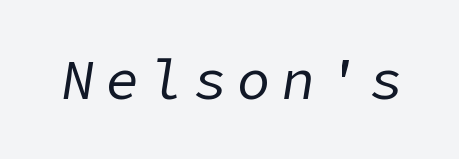
Q: Is the text bold? A: No.
Q: Is the text italic (slanted)? A: Yes, it leans right by about 9 degrees.
Q: Is the text underlined? A: No.
Q: Is the spacing between letters normal or unusually wide? A: Unusually wide.
Q: Width (condensed, normal, or wide)? A: Normal.
Q: Stroke contrast? A: Low.
Q: x-height? A: Medium.
